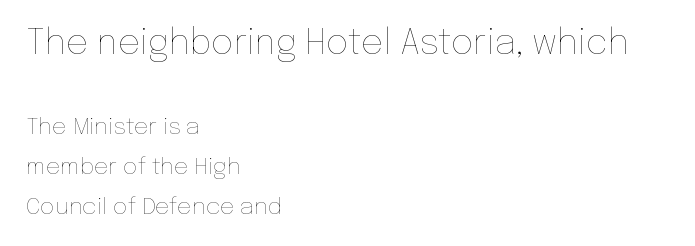
Q: Is the text bold? A: No.
Q: Is the text italic (slanted)? A: No, it is upright.
Q: Is the text underlined? A: No.
Q: How is the paragraph aligned? A: Left-aligned.
Q: Is the spacing between letters normal or unusually wide? A: Normal.
Q: Which block of text is set in a larger size, the first (top) or the second (bottom)? A: The first (top) one.
Q: Width (condensed, normal, or wide)? A: Normal.
Q: Stroke contrast? A: Low.
Q: x-height? A: Medium.
Q: Monospaced? A: No.
